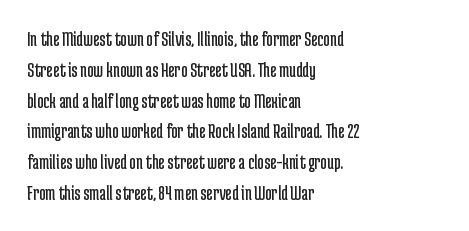
Summary of vertical rhythm: regular, with standard interline spacing. Short note: letters normally spaced. The font's upright variant was chosen for this text. Casual observation: everything's shoved over to the left.
